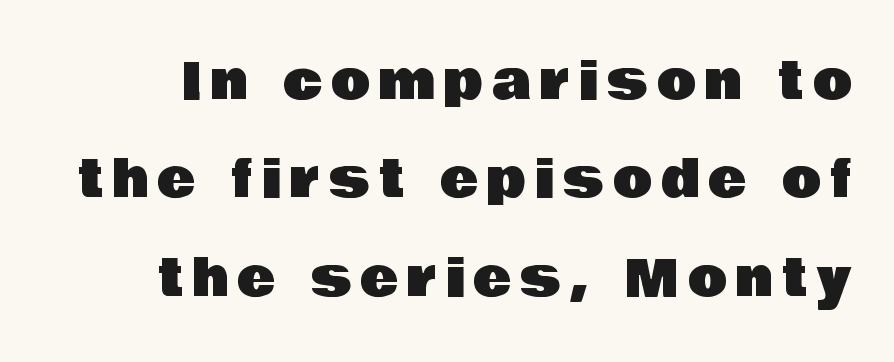
Q: Is the text italic (slanted)? A: No, it is upright.
Q: Is the typeface a serif or a sans-serif typeface? A: Sans-serif.
Q: Is the text underlined? A: No.
Q: Is the spacing between lines tight, normal or loose? A: Loose.
Q: Width (condensed, normal, or wide)? A: Normal.
Q: Stroke contrast? A: Low.
Q: x-height? A: Large.
Q: Monospaced? A: No.
